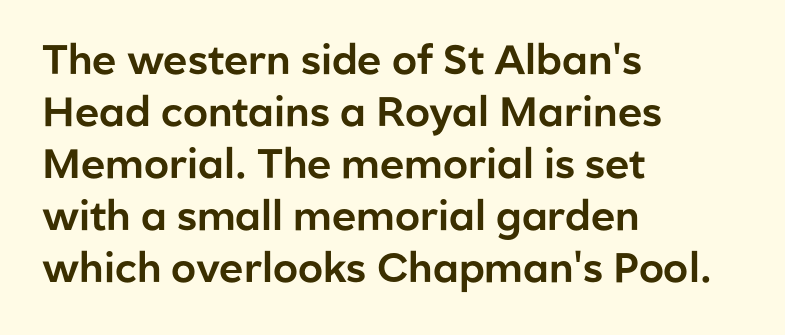
The image shows 41 px sans-serif type, upright; set left-aligned, normal line spacing (1.27x), normal letter spacing, not underlined; low stroke contrast and a medium x-height.
